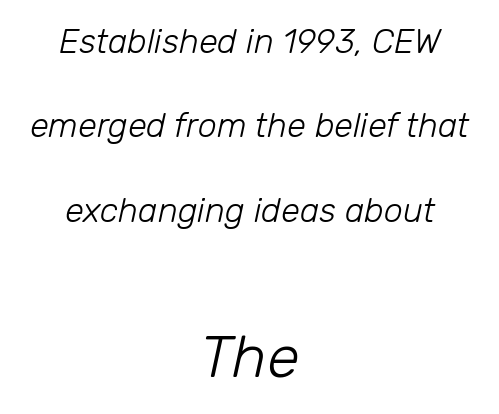
{"italic": "yes", "lean": "right", "slant_degrees": 12, "bold": "no", "weight": "light", "width": "normal", "stroke_contrast": "low", "x_height": "medium", "monospaced": "no", "underline": "no", "align": "center", "line_spacing": "loose", "line_spacing_ratio": 2.48, "letter_spacing": "normal", "letter_spacing_em": 0.0, "larger_block": "second", "size_ratio": 1.74, "glyph_px": 59}
